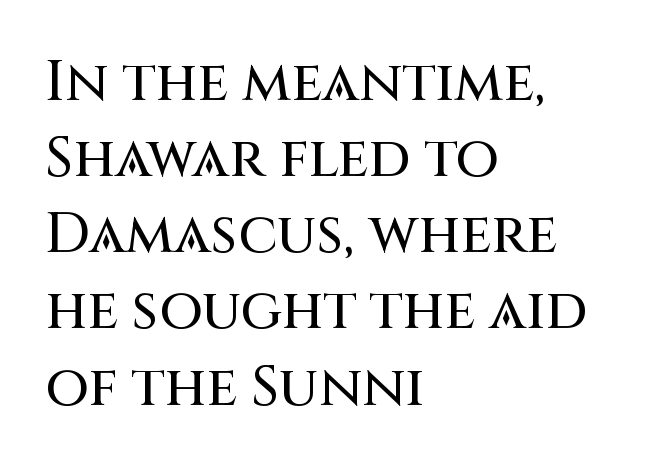
{"serif": "no", "italic": "no", "width": "normal", "stroke_contrast": "medium", "x_height": "large", "monospaced": "no", "underline": "no", "align": "left", "line_spacing": "normal", "line_spacing_ratio": 1.36, "letter_spacing": "normal", "letter_spacing_em": 0.0, "glyph_px": 56}
